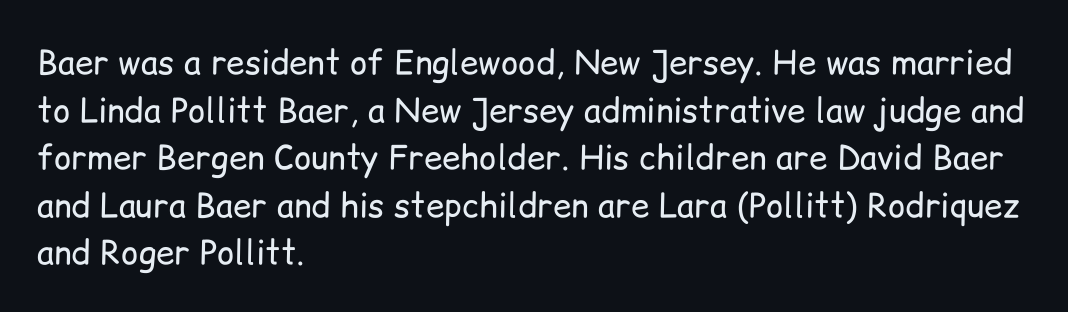
Examine the stroke ends and you'll find no serifs. You could call the tracking neutral — neither tight nor loose. Looks like regular typesetting: each glyph gets only the width it needs. The strokes carry an ordinary text weight at most. The lettering holds an erect, upright posture throughout. In terms of leading, this rendering sits right in the middle.
